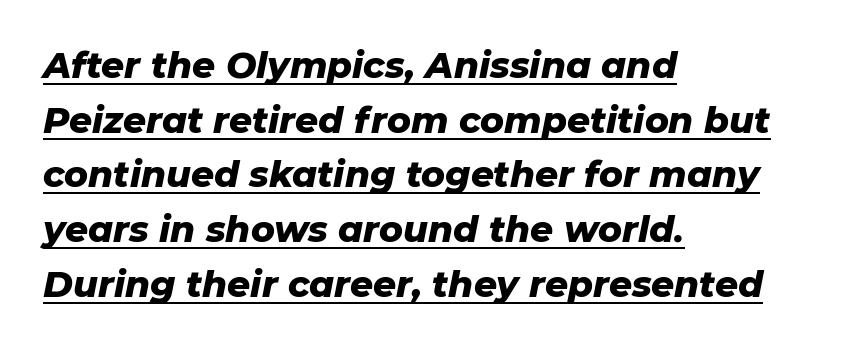
The image shows 36 px heavy type, italic (leaning right); set left-aligned, normal line spacing (1.52x), normal letter spacing, underlined; low stroke contrast and a medium x-height.
